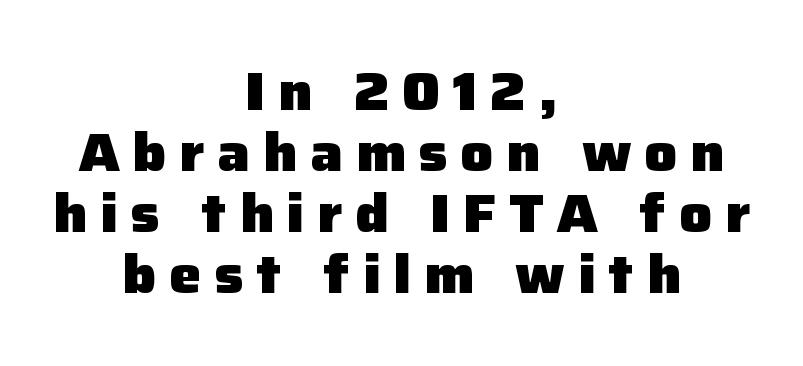
{"serif": "no", "italic": "no", "bold": "yes", "weight": "heavy", "width": "normal", "stroke_contrast": "low", "x_height": "medium", "monospaced": "no", "underline": "no", "align": "center", "line_spacing": "tight", "line_spacing_ratio": 1.13, "letter_spacing": "wide", "letter_spacing_em": 0.24, "glyph_px": 54}
